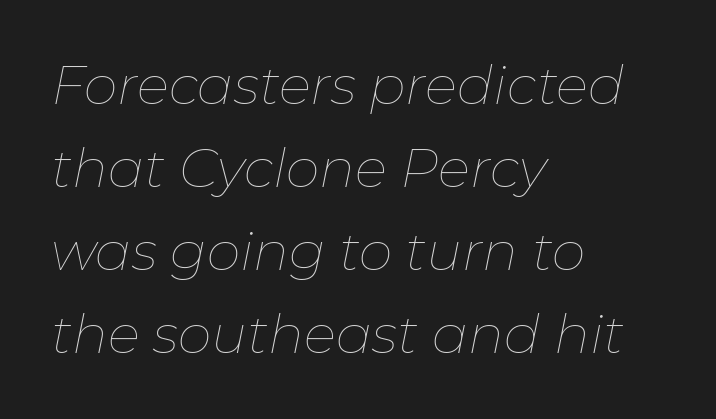
Decoration check: the copy has no underline. This sample is left-justified, so line endings fall wherever the words run out. Style check: oblique. Baseline-to-baseline distance is the conventional proportion of letter height.
